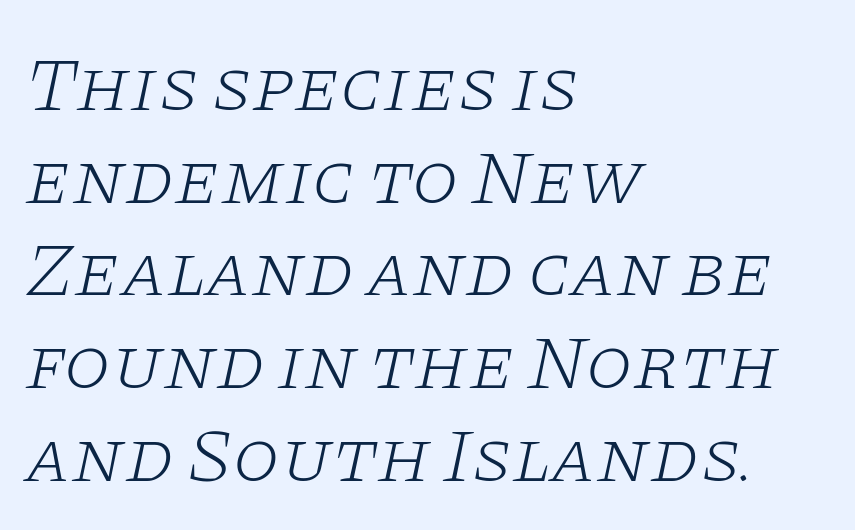
The image shows 76 px light, wide serif type, italic (leaning right); set left-aligned, line spacing 1.22x, normal letter spacing, not underlined; low stroke contrast and a large x-height.
